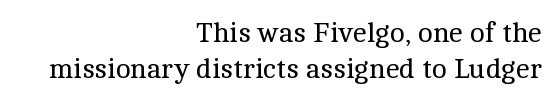
The image shows 28 px regular-weight serif type, upright; set right-aligned, normal line spacing (1.27x), normal letter spacing, not underlined; a medium x-height.
